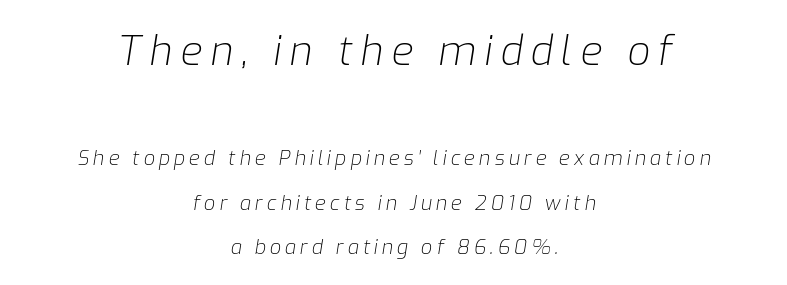
{"italic": "yes", "lean": "right", "slant_degrees": 9, "bold": "no", "weight": "light", "width": "normal", "stroke_contrast": "low", "x_height": "medium", "monospaced": "no", "underline": "no", "align": "center", "line_spacing": "loose", "line_spacing_ratio": 2.21, "letter_spacing": "wide", "letter_spacing_em": 0.2, "larger_block": "first", "size_ratio": 2.0, "glyph_px": 40}
